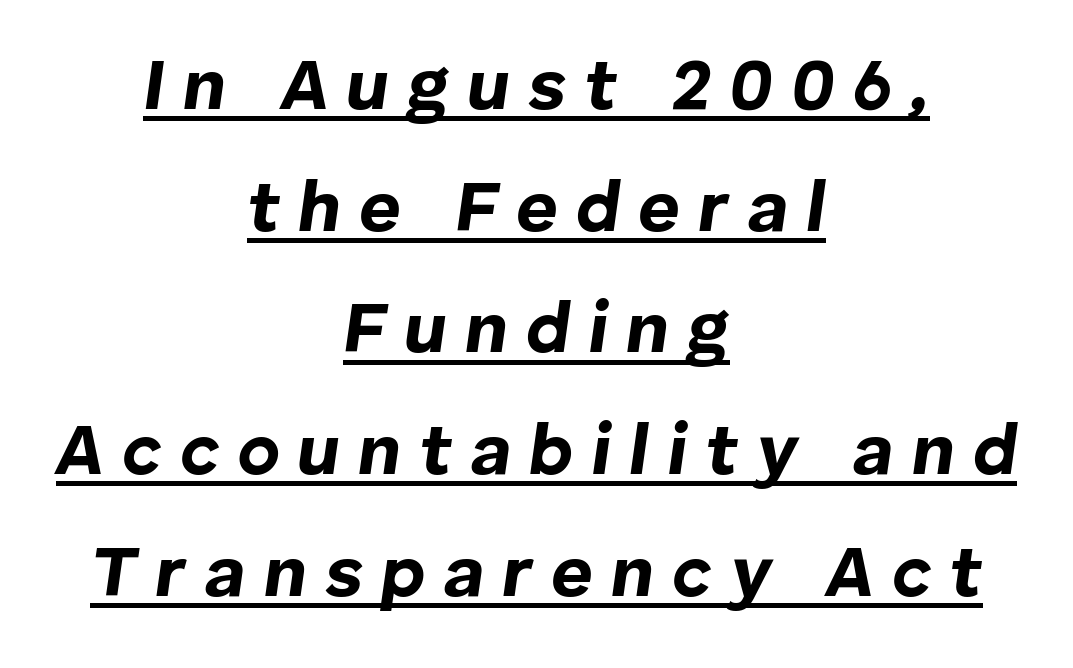
Q: Is the text bold? A: Yes.
Q: Is the text italic (slanted)? A: Yes, it leans right by about 8 degrees.
Q: Is the text underlined? A: Yes.
Q: How is the paragraph aligned? A: Centered.
Q: Is the spacing between letters normal or unusually wide? A: Unusually wide.
Q: Is the spacing between lines tight, normal or loose? A: Normal.
Q: Width (condensed, normal, or wide)? A: Normal.
Q: Stroke contrast? A: Low.
Q: x-height? A: Medium.
Q: Monospaced? A: No.
